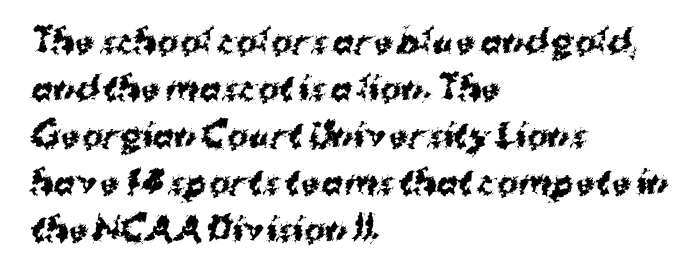
{"serif": "no", "bold": "yes", "weight": "bold", "width": "normal", "stroke_contrast": "medium", "x_height": "medium", "monospaced": "no", "underline": "no", "align": "left", "line_spacing": "normal", "line_spacing_ratio": 1.47, "letter_spacing": "normal", "letter_spacing_em": 0.0, "glyph_px": 32}
